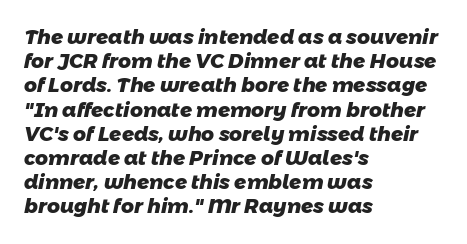
The image shows 20 px bold type; set left-aligned, line spacing 1.21x, normal letter spacing, not underlined.
